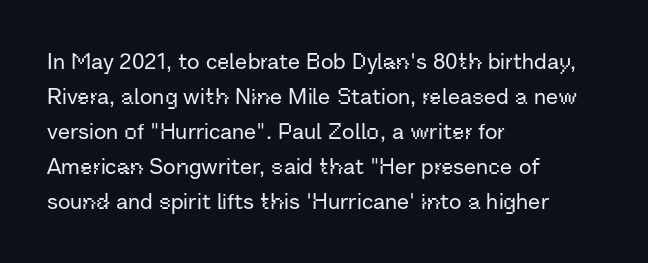
{"italic": "no", "underline": "no", "align": "left", "line_spacing": "normal", "line_spacing_ratio": 1.59, "letter_spacing": "normal", "letter_spacing_em": 0.0, "glyph_px": 22}
